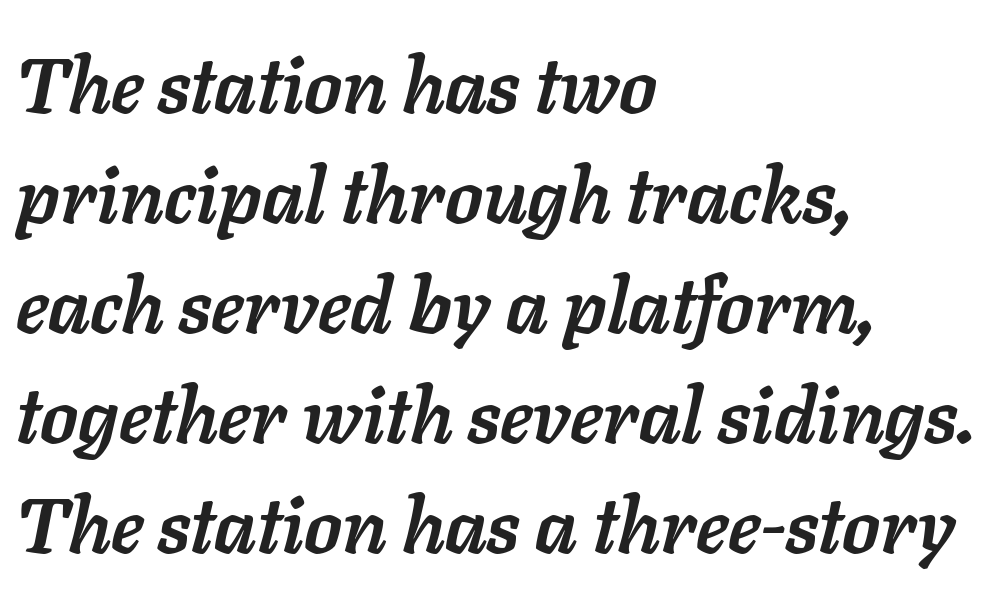
Q: Is the text bold? A: Yes.
Q: Is the text italic (slanted)? A: Yes, it leans right by about 11 degrees.
Q: Is the text underlined? A: No.
Q: How is the paragraph aligned? A: Left-aligned.
Q: Is the spacing between letters normal or unusually wide? A: Normal.
Q: Is the spacing between lines tight, normal or loose? A: Normal.
Q: Width (condensed, normal, or wide)? A: Normal.
Q: Stroke contrast? A: Low.
Q: x-height? A: Medium.
Q: Monospaced? A: No.
